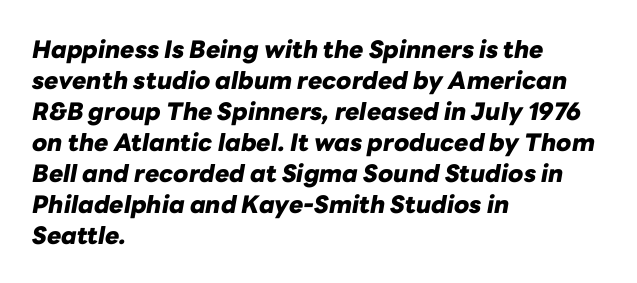
Italic: yes, the glyphs are oblique. Compared with typical body copy, the letter spacing here is the same. Only glyphs here, with clear space below each row. A full-strength bold gives these letters their thick strokes. Regarding leading, the lines here are spaced in the standard way.
